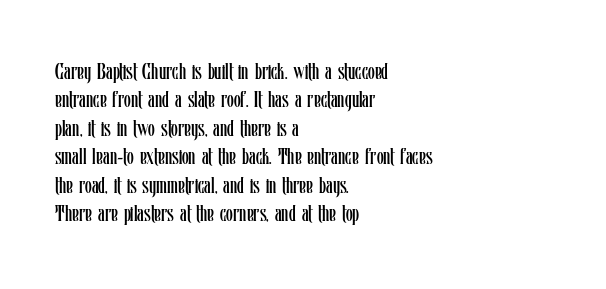
{"italic": "no", "bold": "no", "underline": "no", "align": "left", "line_spacing": "normal", "line_spacing_ratio": 1.29, "letter_spacing": "normal", "letter_spacing_em": 0.0, "glyph_px": 22}
